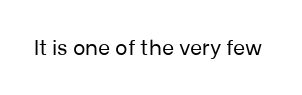
{"italic": "no", "bold": "no", "underline": "no", "letter_spacing": "normal", "letter_spacing_em": 0.0, "glyph_px": 21}
